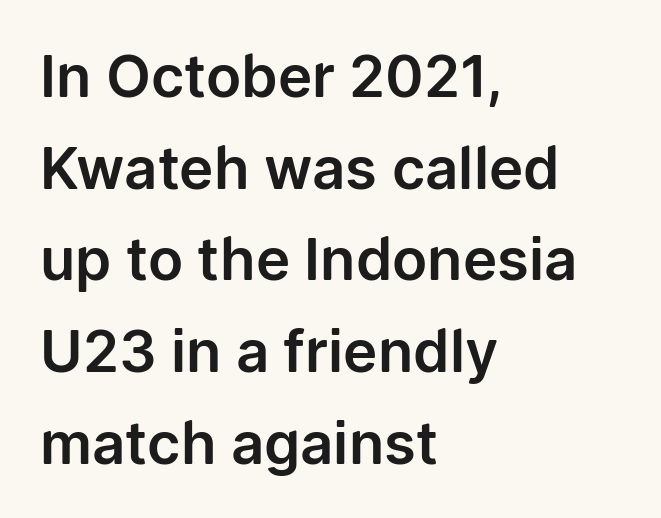
The image shows 58 px sans-serif type, upright; set left-aligned, normal line spacing (1.58x), normal letter spacing, not underlined; low stroke contrast and a medium x-height.
